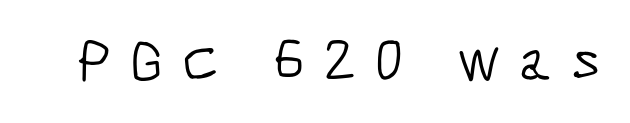
Q: Is the text bold? A: No.
Q: Is the typeface a serif or a sans-serif typeface? A: Sans-serif.
Q: Is the text underlined? A: No.
Q: Is the spacing between letters normal or unusually wide? A: Unusually wide.
Q: Width (condensed, normal, or wide)? A: Condensed.
Q: Stroke contrast? A: Low.
Q: x-height? A: Medium.
Q: Monospaced? A: No.
